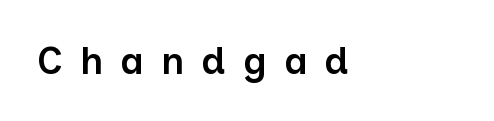
Typographically, this falls in the sans-serif category. Heft: intermediate — a semibold. What stands out about the letter spacing? Its width — letters are far apart. These lines are rendered in a variable-pitch font.
